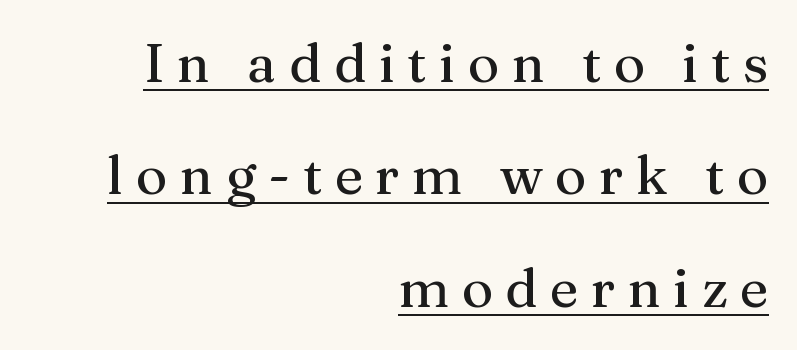
The image shows 54 px serif type, upright; set right-aligned, loose line spacing (2.08x), unusually wide letter spacing (+0.23 em), underlined; medium stroke contrast and a medium x-height.
